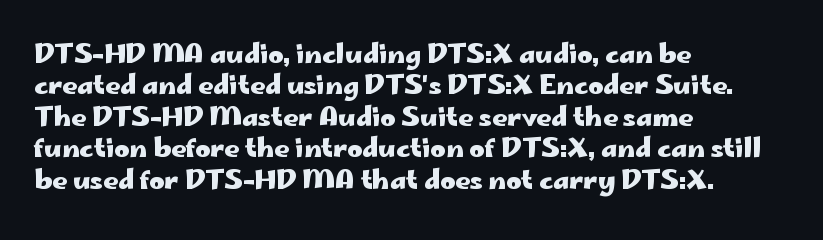
{"italic": "no", "bold": "yes", "underline": "no", "align": "left", "line_spacing_ratio": 1.21, "letter_spacing": "normal", "letter_spacing_em": 0.0, "glyph_px": 26}
